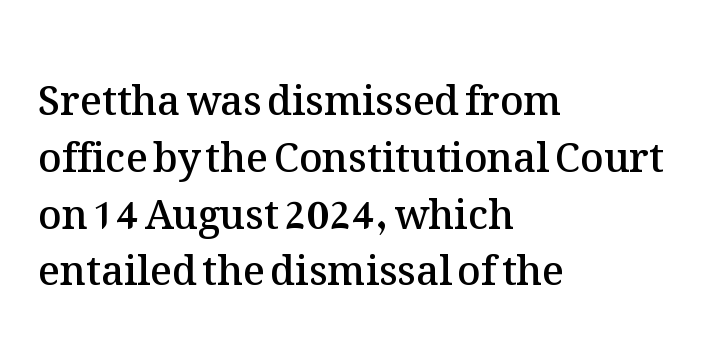
The image shows 40 px semibold type, upright; set left-aligned, normal line spacing (1.42x), normal letter spacing, not underlined; medium stroke contrast and a medium x-height.
